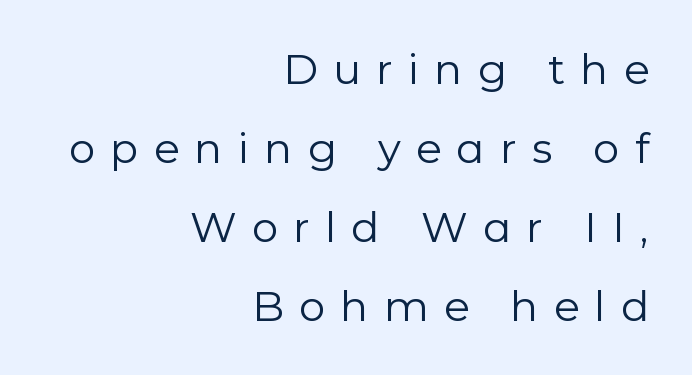
{"serif": "no", "italic": "no", "bold": "no", "weight": "regular", "width": "normal", "stroke_contrast": "low", "x_height": "medium", "monospaced": "no", "underline": "no", "align": "right", "line_spacing_ratio": 1.88, "letter_spacing": "wide", "letter_spacing_em": 0.36, "glyph_px": 42}
